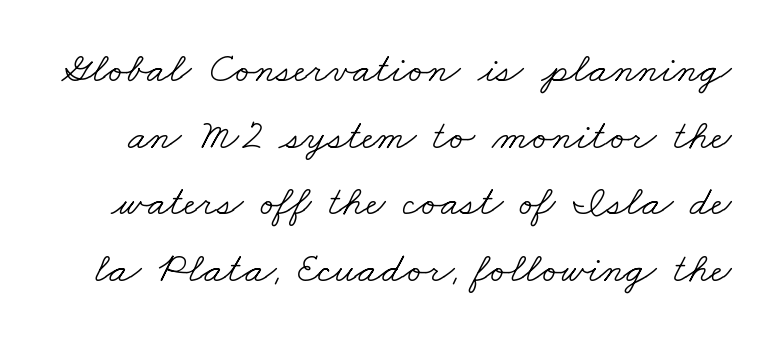
The image shows 43 px light, wide serif type; set normal line spacing (1.55x), normal letter spacing, not underlined; low stroke contrast and a small x-height.
